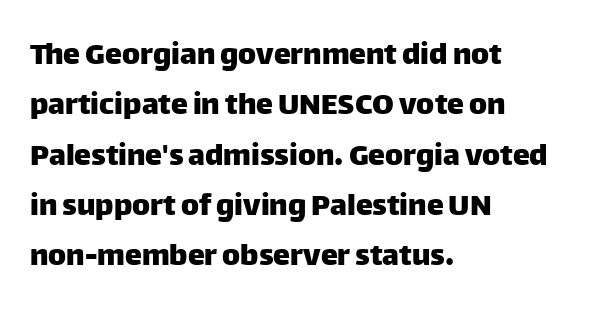
Notice how descenders clear the ascenders below comfortably — that's standard leading. The specimen omits any rule beneath the text block's lines. A typesetter would label this face a sans. Upright lettering throughout. Honestly, the letter spacing is just normal — you wouldn't notice it. Note the varied advance widths — an 'i' is clearly narrower than an 'm'.
